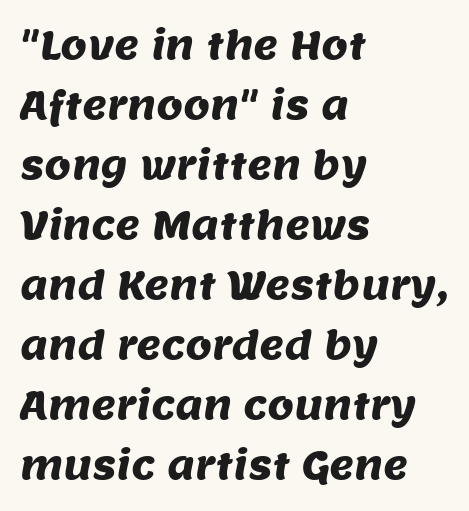
The image shows 38 px sans-serif type; set left-aligned, normal line spacing (1.58x), normal letter spacing, not underlined; medium stroke contrast and a large x-height.
